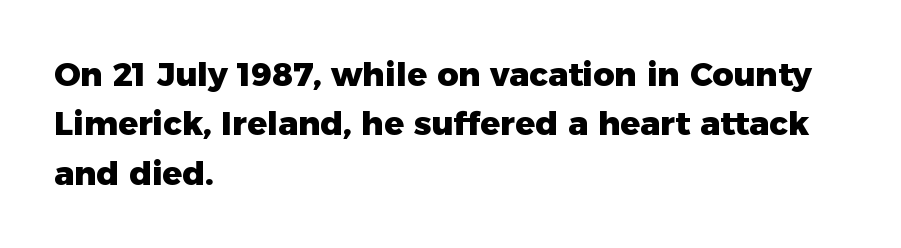
This rendering uses left alignment, leaving the right contour irregular. Tall strokes in this sample are plumb rather than angled. Font category for this specimen: sans-serif. The zone under the glyphs is completely vacant.
